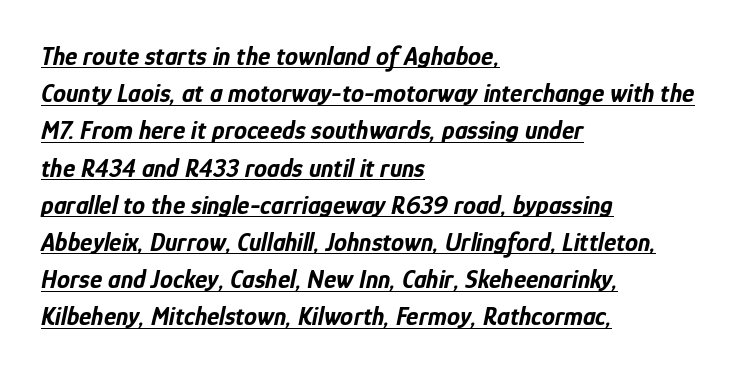
Emphasis-style slanted type is in use. The lines in this sample share a left origin and differ only in where they stop. A rule runs beneath these lines of type. Baseline-to-baseline distance is the conventional proportion of letter height.
